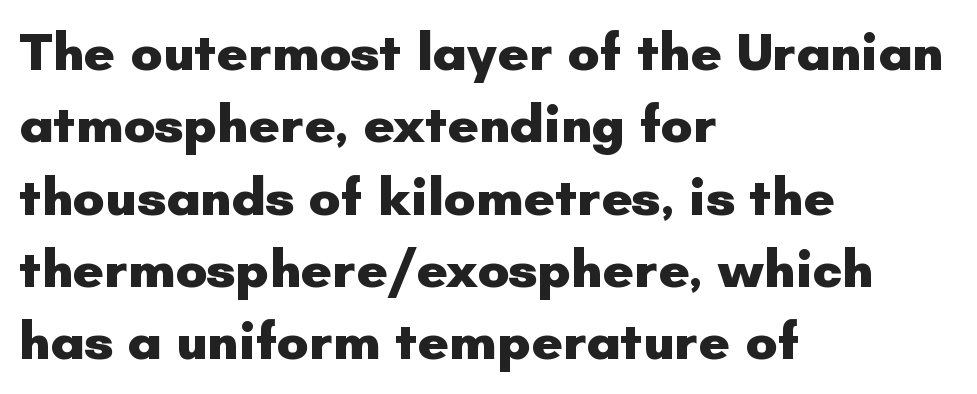
Set as a true bold cut, around the 700 mark. This block has exactly the height ordinary leading produces. Varying glyph widths throughout — classic text-font behaviour. Posture: vertical. Bare-footed words on every line. Stroke terminals: plain, sans-serif.
